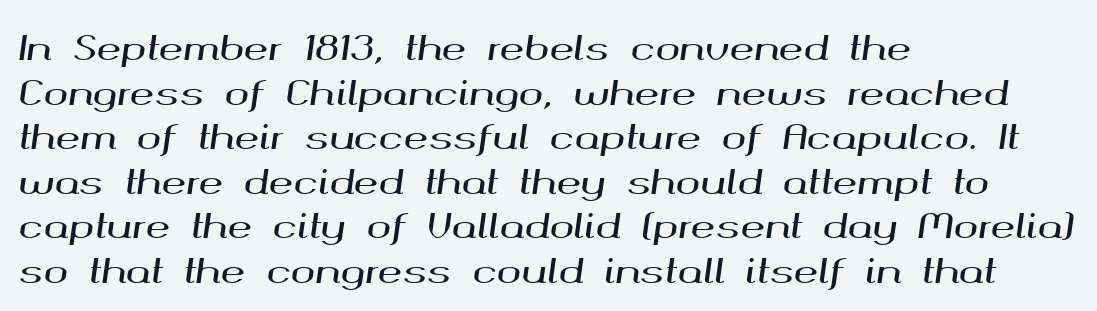
Each letter keeps its own natural width here, so spacing adapts to shape. The zone under the glyphs is completely vacant. The lettering tilts uniformly, giving the passage an italic look. In terms of leading, this rendering sits right in the middle. The letterforms sit shoulder to shoulder at normal distance.
